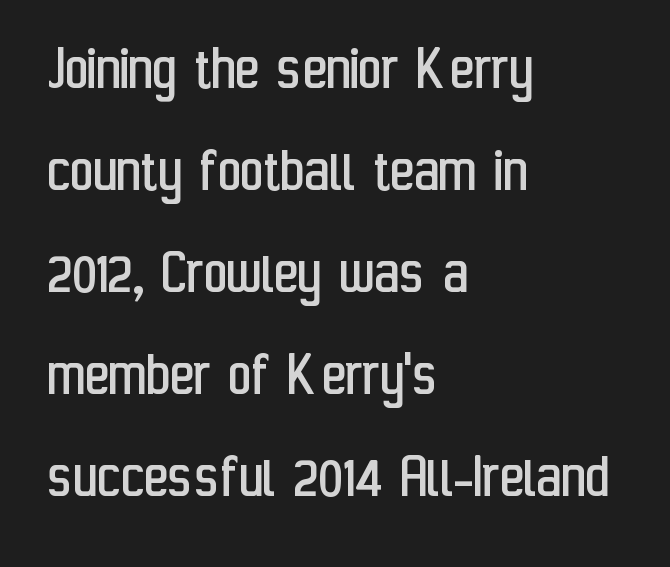
Letterform terminals end flat and unadorned throughout the passage. Look at the tracking — it's just the regular setting, nothing added. Plain, unruled lines of type. Every row of glyphs begins at an identical x-position on the left. Baseline-to-baseline distance is the conventional proportion of letter height.
